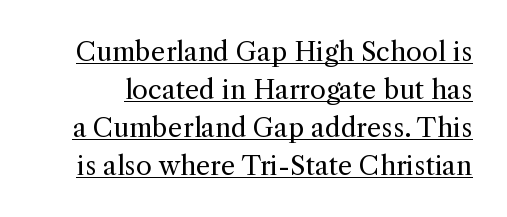
Q: Is the text bold? A: No.
Q: Is the text italic (slanted)? A: No, it is upright.
Q: Is the text underlined? A: Yes.
Q: Is the spacing between letters normal or unusually wide? A: Normal.
Q: Is the spacing between lines tight, normal or loose? A: Normal.
